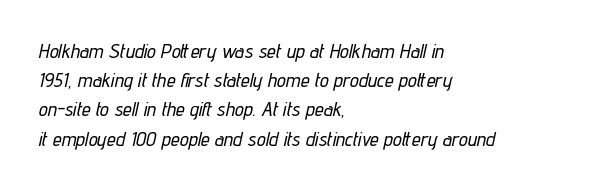
Q: Is the text italic (slanted)? A: Yes, it leans right by about 12 degrees.
Q: Is the text underlined? A: No.
Q: How is the paragraph aligned? A: Left-aligned.
Q: Is the spacing between letters normal or unusually wide? A: Normal.
Q: Is the spacing between lines tight, normal or loose? A: Normal.
